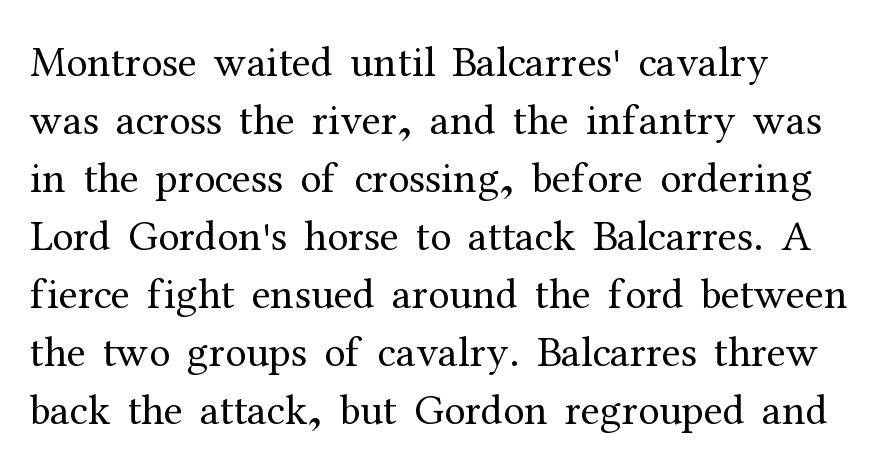
You could not count columns in this text — the font is proportionally spaced. You can tell from the footed stems that serif type was used. The axis of the letterforms is exactly vertical. How would I describe the line gaps? Plain and ordinary. Nobody touched the tracking dial on this one. The compositor pushed each line to the left boundary.
